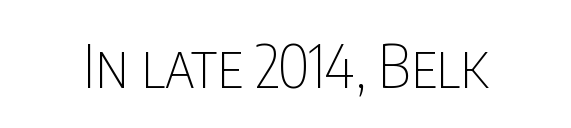
Note the varied advance widths — an 'i' is clearly narrower than an 'm'. The type sits square on the baseline with zero lean. Letter spacing: default. Descenders hang freely into open space.
